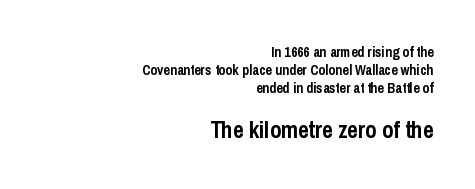
The image shows 23 px bold type, upright; set right-aligned, normal line spacing (1.28x), normal letter spacing, not underlined; the second (bottom) block is 1.64x larger.
